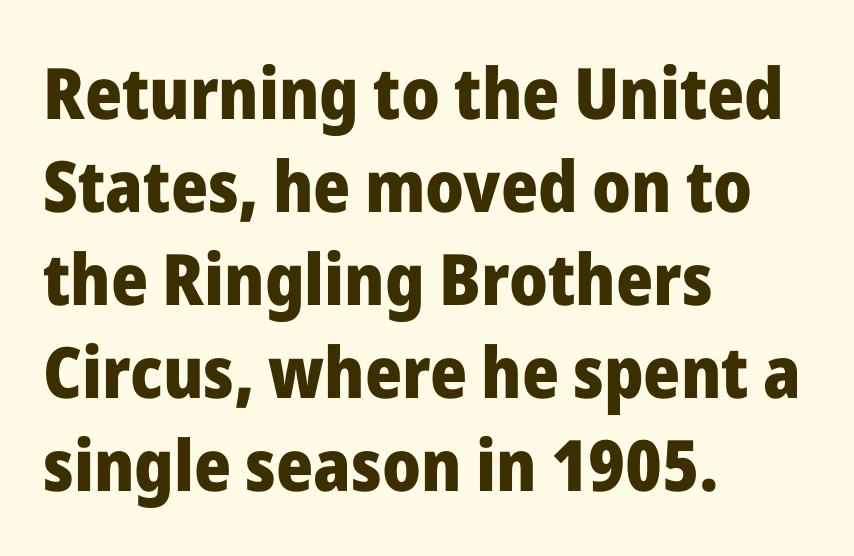
The image shows 71 px heavy sans-serif type, upright; set left-aligned, normal line spacing (1.31x), normal letter spacing, not underlined; low stroke contrast and a medium x-height.
